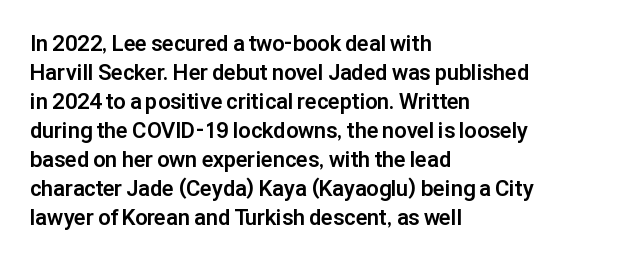
Q: Is the text bold? A: Yes.
Q: Is the text italic (slanted)? A: No, it is upright.
Q: Is the text underlined? A: No.
Q: How is the paragraph aligned? A: Left-aligned.
Q: Is the spacing between letters normal or unusually wide? A: Normal.
Q: Is the spacing between lines tight, normal or loose? A: Normal.
